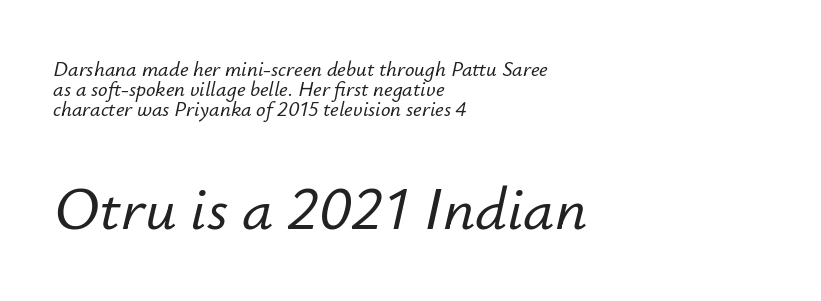
One-word summary of the alignment: left. Glyph-to-glyph distance matches everyday printed text. The typography opts for an oblique posture over an upright one. Check under the words: just untouched page. Visually, the bottom section dominates because its glyphs are scaled up. The passage shown is typed in a proportional face where columns would drift.
